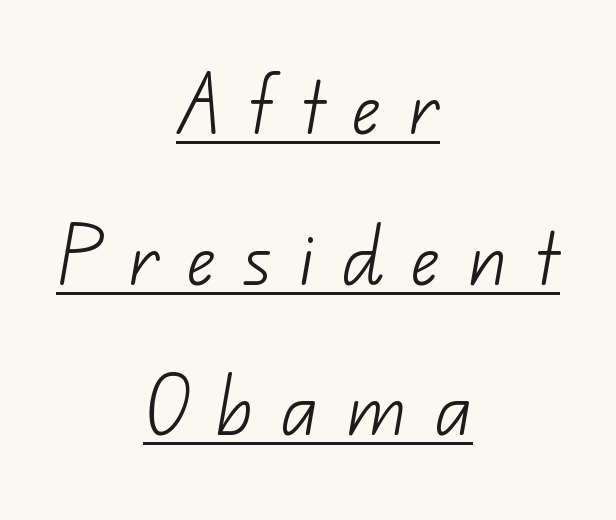
{"serif": "no", "bold": "no", "weight": "light", "width": "normal", "stroke_contrast": "low", "x_height": "small", "monospaced": "no", "underline": "yes", "align": "center", "line_spacing": "loose", "line_spacing_ratio": 2.39, "letter_spacing": "wide", "letter_spacing_em": 0.43, "glyph_px": 63}
